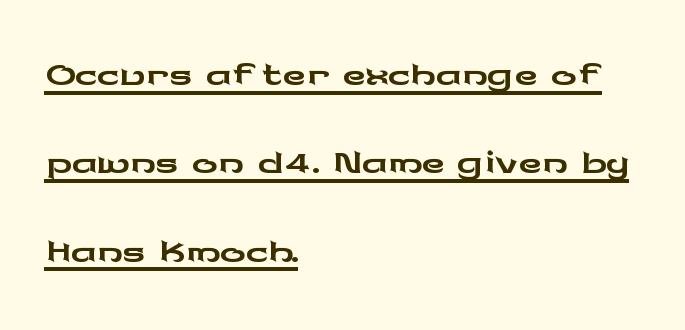
Italic? Not at all — the glyphs are vertical. Compared with typical body copy, the letter spacing here is the same. One-word summary of the alignment: left. These characters rest on top of a visible drawn line. The font family rendered here belongs to the sans-serif group. Rows of type keep a routine distance in the vertical direction.
